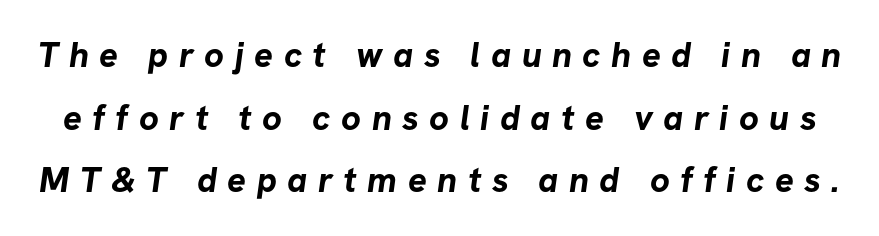
{"serif": "no", "bold": "yes", "weight": "bold", "width": "normal", "stroke_contrast": "low", "x_height": "medium", "monospaced": "no", "underline": "no", "line_spacing_ratio": 1.79, "letter_spacing": "wide", "letter_spacing_em": 0.3, "glyph_px": 35}
